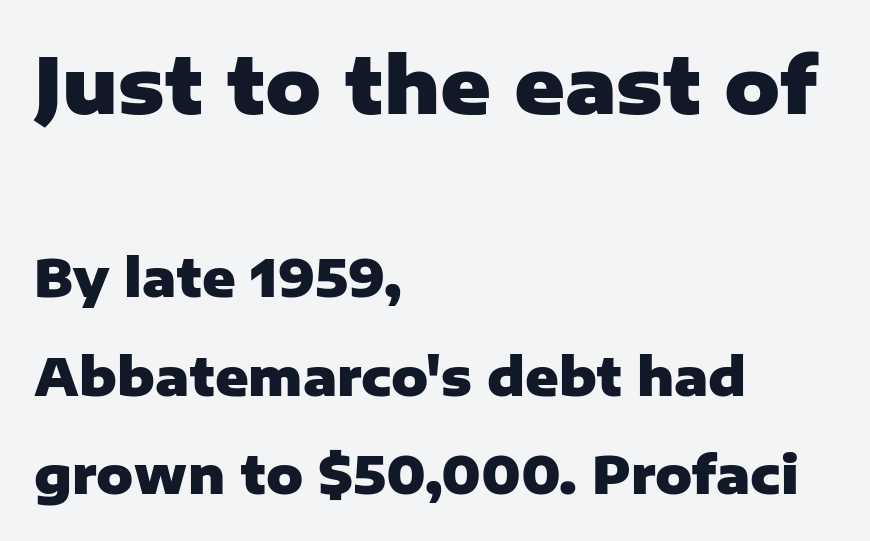
The image shows 77 px heavy sans-serif type, upright; set left-aligned, loose line spacing (1.93x), normal letter spacing, not underlined; the first (top) block is 1.51x larger; low stroke contrast and a medium x-height.
